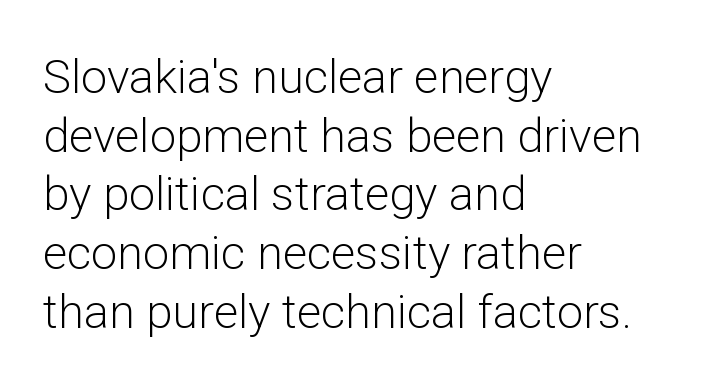
The image shows 47 px light sans-serif type, upright; set left-aligned, normal line spacing (1.25x), normal letter spacing, not underlined; low stroke contrast and a medium x-height.
